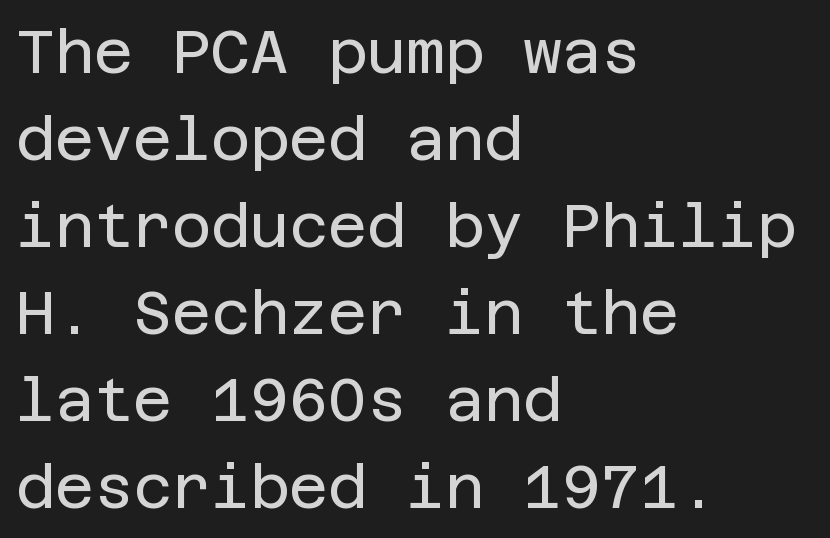
{"serif": "no", "italic": "no", "bold": "no", "weight": "regular", "width": "normal", "stroke_contrast": "low", "x_height": "large", "underline": "no", "align": "left", "line_spacing": "normal", "line_spacing_ratio": 1.45, "letter_spacing": "normal", "letter_spacing_em": 0.0, "glyph_px": 60}
